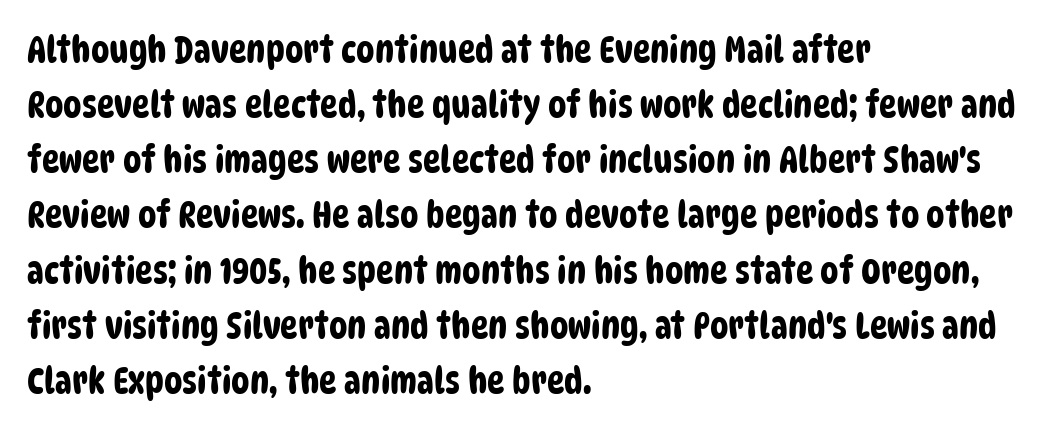
Q: Is the typeface a serif or a sans-serif typeface? A: Sans-serif.
Q: Is the text underlined? A: No.
Q: How is the paragraph aligned? A: Left-aligned.
Q: Is the spacing between letters normal or unusually wide? A: Normal.
Q: Is the spacing between lines tight, normal or loose? A: Normal.
Q: Width (condensed, normal, or wide)? A: Condensed.
Q: Stroke contrast? A: Low.
Q: x-height? A: Large.
Q: Monospaced? A: No.
